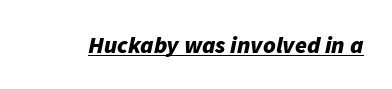
In terms of weight, the rendering is a true, heavy bold. The letters sit at their default tracking, neither squeezed nor spread. Honestly, the underline is the first thing you notice here. Observe the lean: these are italic letterforms.
